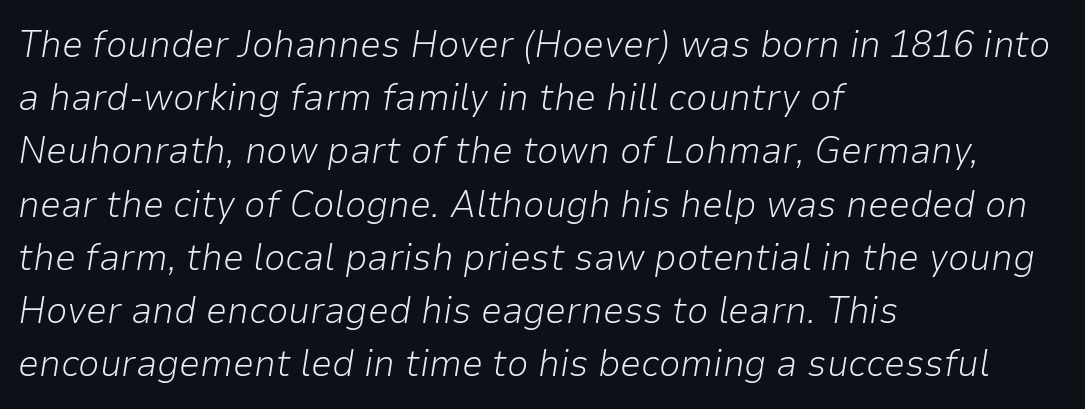
{"italic": "yes", "lean": "right", "slant_degrees": 9, "bold": "no", "weight": "light", "width": "normal", "stroke_contrast": "low", "x_height": "medium", "monospaced": "no", "underline": "no", "align": "left", "line_spacing": "normal", "line_spacing_ratio": 1.4, "letter_spacing": "normal", "letter_spacing_em": 0.0, "glyph_px": 38}
